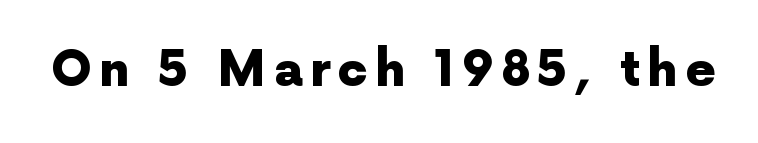
Varying glyph widths throughout — classic text-font behaviour. Nothing sits at the stroke ends, so this counts as sans-serif. Any mark beneath the type? The region is blank. Strong, thick strokes mark this as bold type. Tall strokes in this sample are plumb rather than angled.
